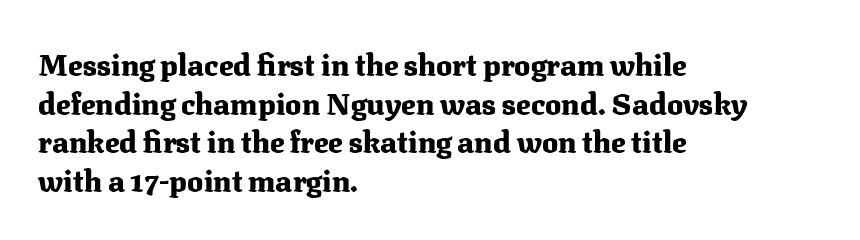
{"serif": "yes", "italic": "no", "bold": "yes", "weight": "heavy", "width": "normal", "stroke_contrast": "medium", "x_height": "medium", "monospaced": "no", "underline": "no", "align": "left", "line_spacing": "normal", "line_spacing_ratio": 1.29, "letter_spacing": "normal", "letter_spacing_em": 0.0, "glyph_px": 30}
